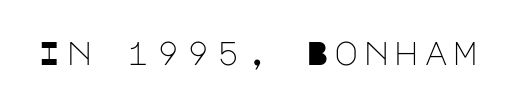
The image shows 33 px light sans-serif type, upright; set not underlined; low stroke contrast and a large x-height.
